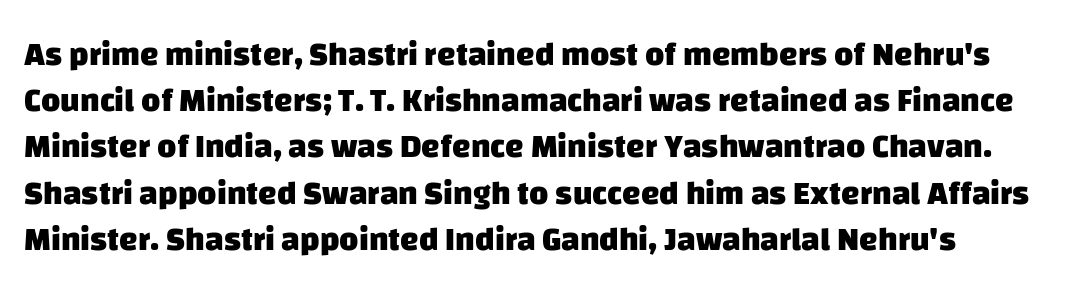
{"serif": "no", "bold": "yes", "weight": "heavy", "width": "normal", "stroke_contrast": "low", "x_height": "large", "monospaced": "no", "underline": "no", "align": "left", "line_spacing": "normal", "line_spacing_ratio": 1.4, "letter_spacing": "normal", "letter_spacing_em": 0.0, "glyph_px": 33}
